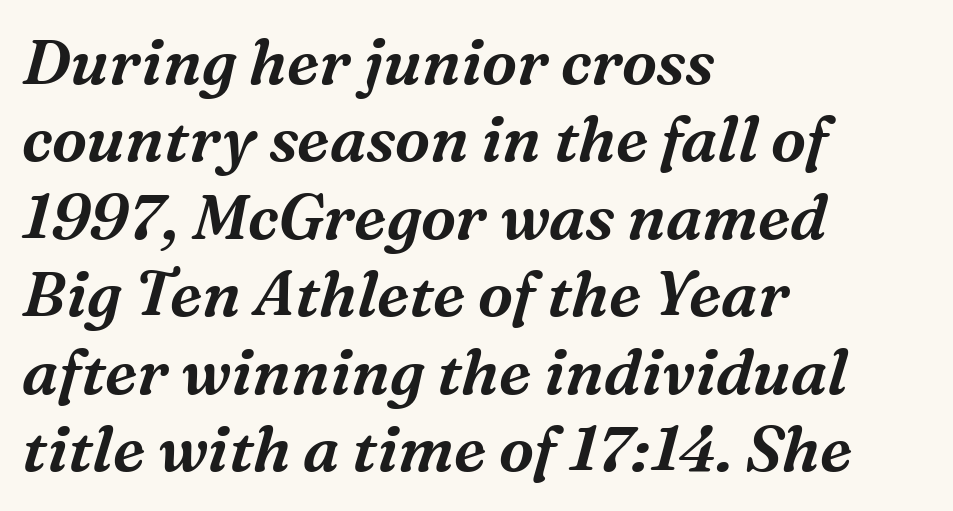
The image shows 63 px serif type, italic (leaning right); set left-aligned, line spacing 1.23x, normal letter spacing, not underlined; medium stroke contrast and a medium x-height.
